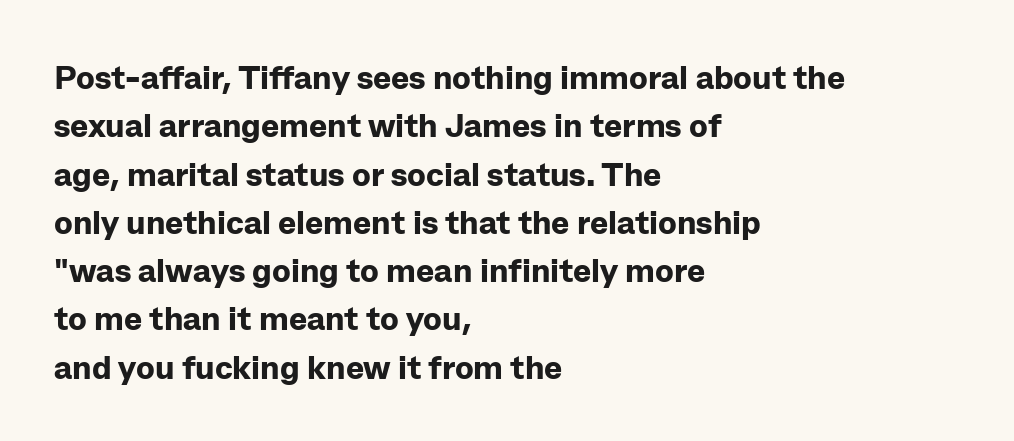
Q: Is the text bold? A: Yes.
Q: Is the text italic (slanted)? A: No, it is upright.
Q: Is the typeface a serif or a sans-serif typeface? A: Sans-serif.
Q: Is the text underlined? A: No.
Q: How is the paragraph aligned? A: Left-aligned.
Q: Is the spacing between letters normal or unusually wide? A: Normal.
Q: Is the spacing between lines tight, normal or loose? A: Normal.
Q: Width (condensed, normal, or wide)? A: Normal.
Q: Stroke contrast? A: Low.
Q: x-height? A: Medium.
Q: Monospaced? A: No.
